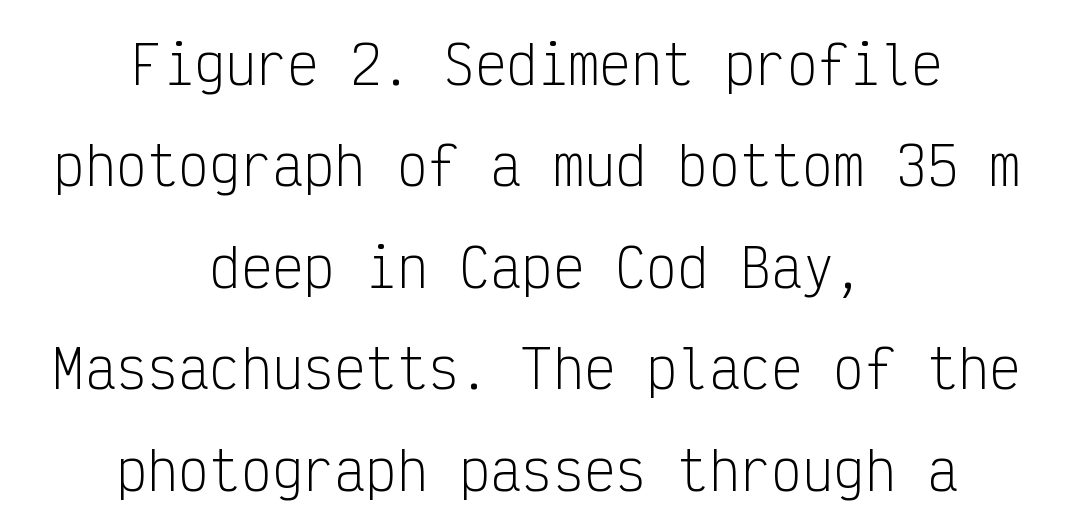
{"serif": "no", "italic": "no", "bold": "no", "weight": "light", "width": "condensed", "stroke_contrast": "low", "x_height": "medium", "monospaced": "yes", "underline": "no", "align": "center", "line_spacing": "loose", "line_spacing_ratio": 1.95, "letter_spacing": "normal", "letter_spacing_em": 0.0, "glyph_px": 52}
